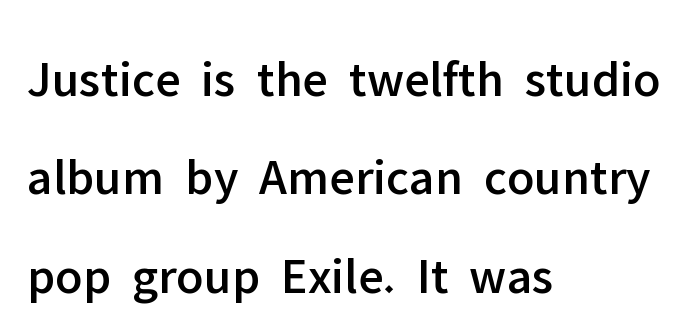
The image shows 52 px sans-serif type, upright; set left-aligned, line spacing 1.89x, normal letter spacing, not underlined; low stroke contrast and a medium x-height.
